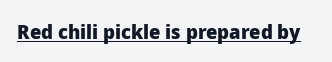
Weight: bold. Is the letter spacing exaggerated? No — it looks like the ordinary default. In designer terms, the underline attribute is active on this setting. A roman cut, with each character standing at attention.
